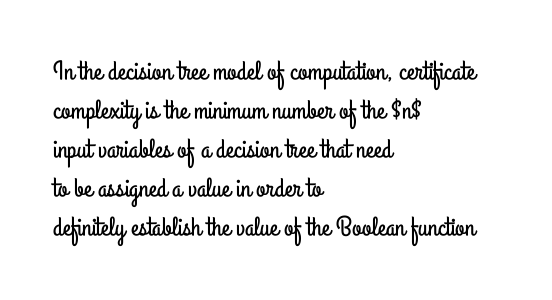
Q: Is the text italic (slanted)? A: No, it is upright.
Q: Is the text underlined? A: No.
Q: How is the paragraph aligned? A: Left-aligned.
Q: Is the spacing between letters normal or unusually wide? A: Normal.
Q: Is the spacing between lines tight, normal or loose? A: Normal.
